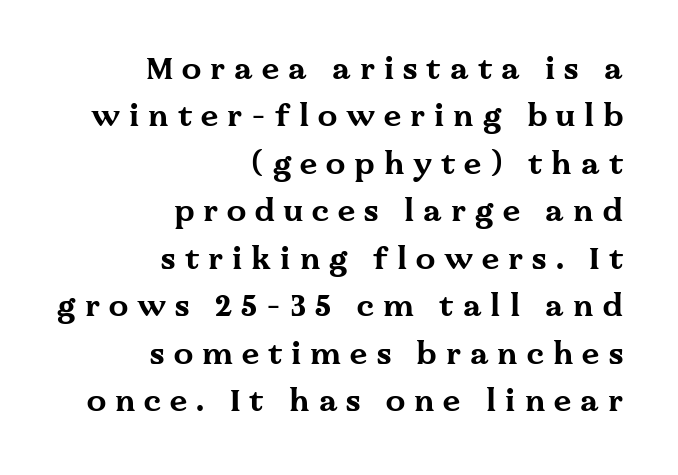
Summary of vertical rhythm: regular, with standard interline spacing. What stands out about the letter spacing? Its width — letters are far apart. What weight is shown? A full bold with thick strokes. The glyphs are unaccompanied by any horizontal stroke below them. The rag falls on the left side of this text block. Think of a printed novel: that variable character pitch is what you see here.
